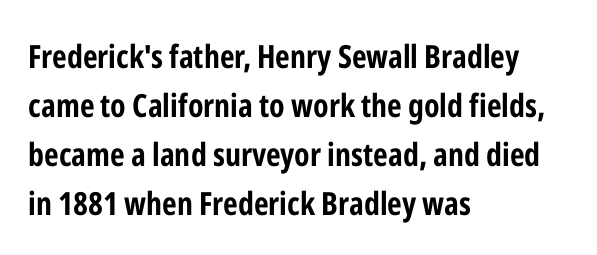
{"serif": "no", "italic": "no", "bold": "yes", "weight": "bold", "width": "condensed", "stroke_contrast": "low", "x_height": "medium", "monospaced": "no", "underline": "no", "align": "left", "line_spacing": "normal", "line_spacing_ratio": 1.53, "letter_spacing": "normal", "letter_spacing_em": 0.0, "glyph_px": 32}
